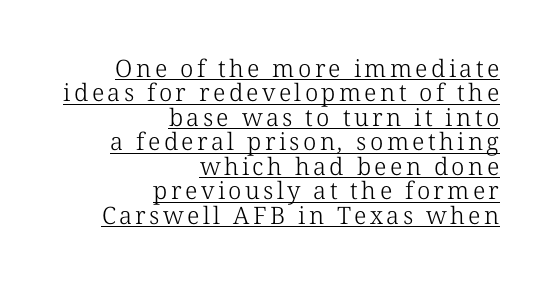
Q: Is the text bold? A: No.
Q: Is the text underlined? A: Yes.
Q: How is the paragraph aligned? A: Right-aligned.
Q: Is the spacing between lines tight, normal or loose? A: Tight.
